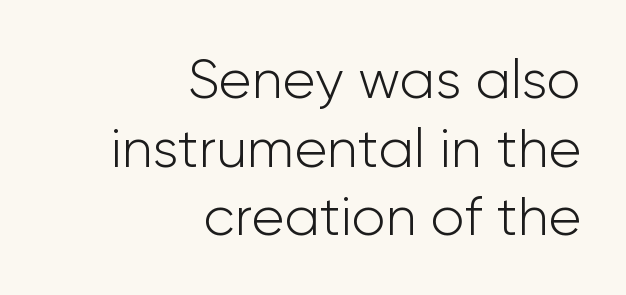
Q: Is the text bold? A: No.
Q: Is the text italic (slanted)? A: No, it is upright.
Q: Is the typeface a serif or a sans-serif typeface? A: Sans-serif.
Q: Is the text underlined? A: No.
Q: How is the paragraph aligned? A: Right-aligned.
Q: Is the spacing between letters normal or unusually wide? A: Normal.
Q: Is the spacing between lines tight, normal or loose? A: Normal.
Q: Width (condensed, normal, or wide)? A: Normal.
Q: Stroke contrast? A: Low.
Q: x-height? A: Medium.
Q: Monospaced? A: No.
